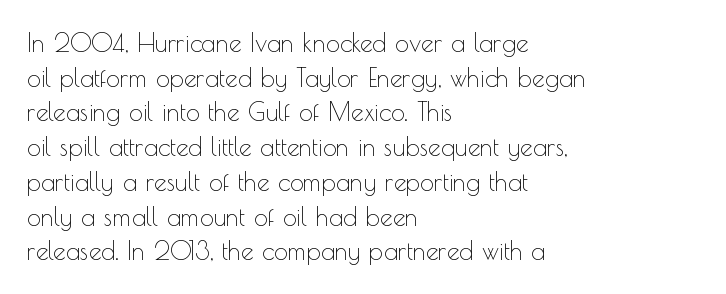
The image shows 25 px text type, upright; set left-aligned, normal line spacing (1.39x), normal letter spacing, not underlined.
